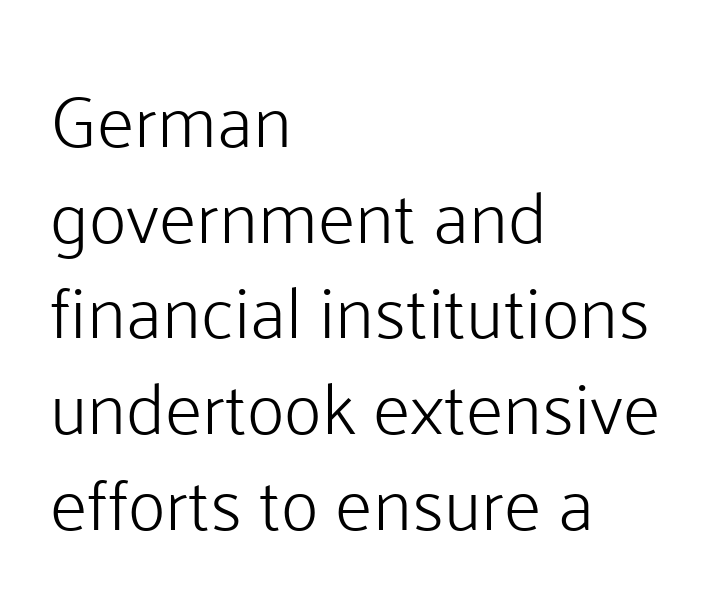
This sample keeps an unexceptional amount of space between lines. Note: no serifs on the glyphs. Compared with a centered layout, this one pins lines to the left instead. The face used here is proportionally spaced, like ordinary book or web type. There is no visible air inserted between adjacent glyphs. Descender tails drop into unmarked territory.
